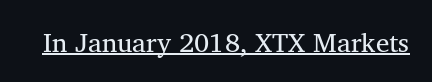
{"italic": "no", "underline": "yes", "letter_spacing": "normal", "letter_spacing_em": 0.0, "glyph_px": 27}
